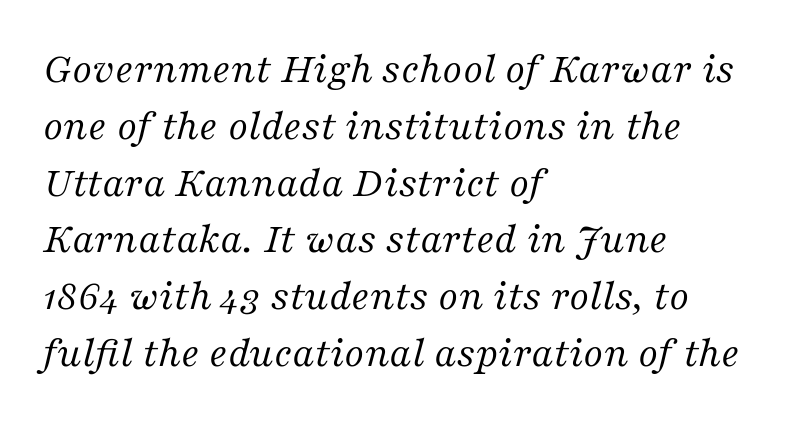
Q: Is the text bold? A: No.
Q: Is the text italic (slanted)? A: Yes, it leans right by about 16 degrees.
Q: Is the typeface a serif or a sans-serif typeface? A: Serif.
Q: Is the text underlined? A: No.
Q: How is the paragraph aligned? A: Left-aligned.
Q: Is the spacing between letters normal or unusually wide? A: Normal.
Q: Is the spacing between lines tight, normal or loose? A: Normal.
Q: Width (condensed, normal, or wide)? A: Normal.
Q: Stroke contrast? A: Medium.
Q: x-height? A: Medium.
Q: Monospaced? A: No.
